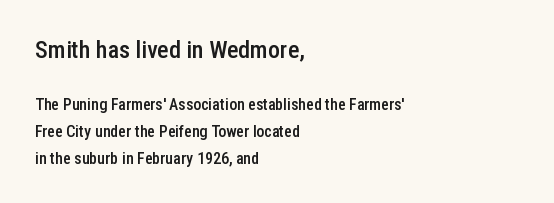
Q: Is the text bold? A: Semi-bold.
Q: Is the text italic (slanted)? A: No, it is upright.
Q: Is the text underlined? A: No.
Q: How is the paragraph aligned? A: Left-aligned.
Q: Is the spacing between letters normal or unusually wide? A: Normal.
Q: Is the spacing between lines tight, normal or loose? A: Normal.
Q: Which block of text is set in a larger size, the first (top) or the second (bottom)? A: The first (top) one.
